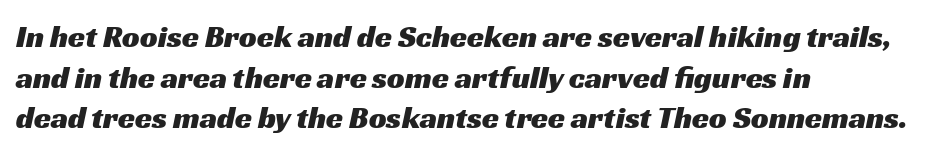
{"serif": "no", "width": "wide", "stroke_contrast": "medium", "x_height": "medium", "monospaced": "no", "underline": "no", "align": "left", "line_spacing": "normal", "line_spacing_ratio": 1.31, "letter_spacing": "normal", "letter_spacing_em": 0.0, "glyph_px": 31}
